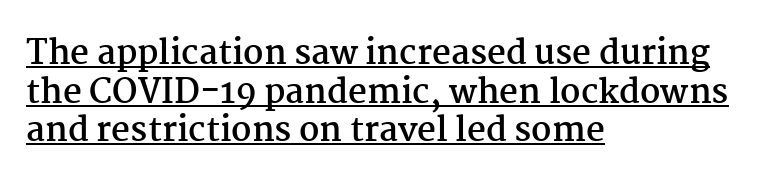
The image shows 33 px semibold serif type, upright; set left-aligned, line spacing 1.17x, normal letter spacing, underlined; medium stroke contrast and a medium x-height.
